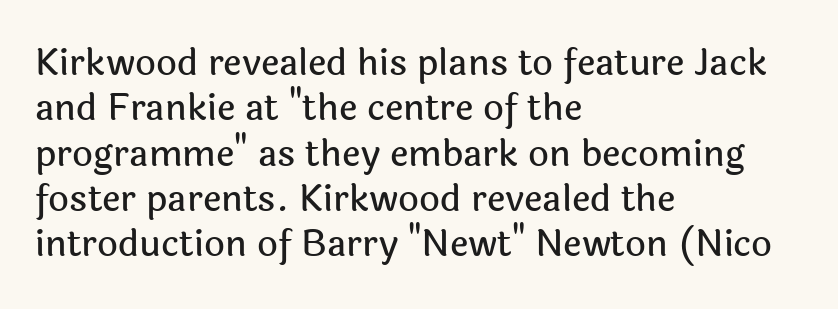
Q: Is the text italic (slanted)? A: No, it is upright.
Q: Is the typeface a serif or a sans-serif typeface? A: Sans-serif.
Q: Is the text underlined? A: No.
Q: How is the paragraph aligned? A: Left-aligned.
Q: Is the spacing between letters normal or unusually wide? A: Normal.
Q: Is the spacing between lines tight, normal or loose? A: Normal.
Q: Width (condensed, normal, or wide)? A: Normal.
Q: x-height? A: Medium.
Q: Monospaced? A: No.
